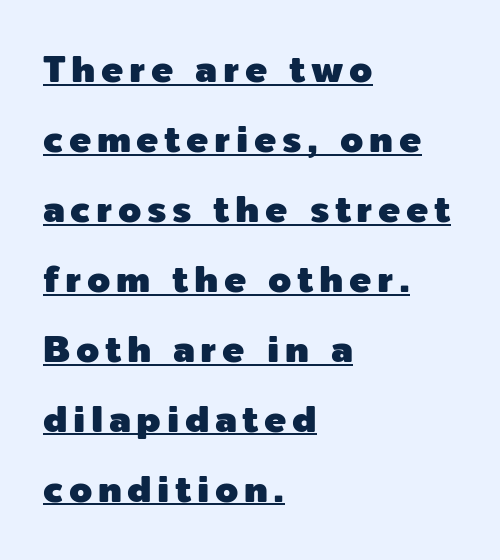
The lettering stays uniformly vertical, giving the passage a roman look. The paragraph has a hard left edge and a soft right edge. The letters advance in unequal steps, a hallmark of proportional type. Typographically, this falls in the sans-serif category.
